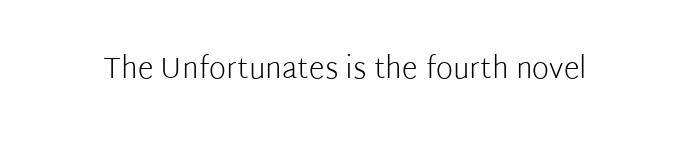
Q: Is the text bold? A: No.
Q: Is the text italic (slanted)? A: No, it is upright.
Q: Is the typeface a serif or a sans-serif typeface? A: Sans-serif.
Q: Is the text underlined? A: No.
Q: Is the spacing between letters normal or unusually wide? A: Normal.
Q: Width (condensed, normal, or wide)? A: Normal.
Q: Stroke contrast? A: Low.
Q: x-height? A: Medium.
Q: Monospaced? A: No.
